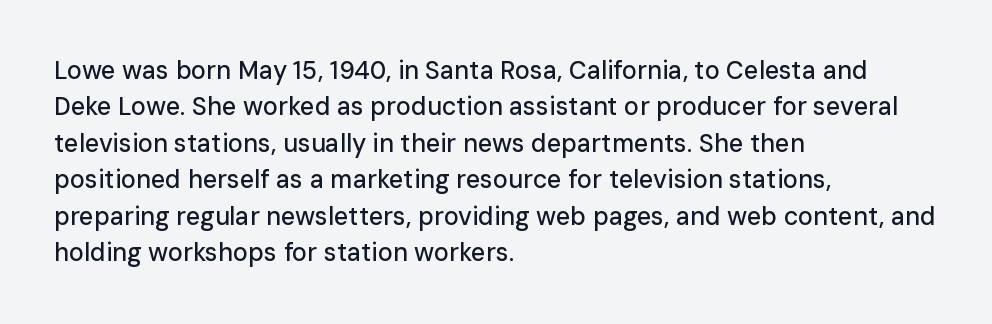
Plain, unruled lines of type. The type is set solid horizontally, with unmodified tracking. Tall strokes in this sample are plumb rather than angled. Regarding leading, the lines here are spaced in the standard way.
